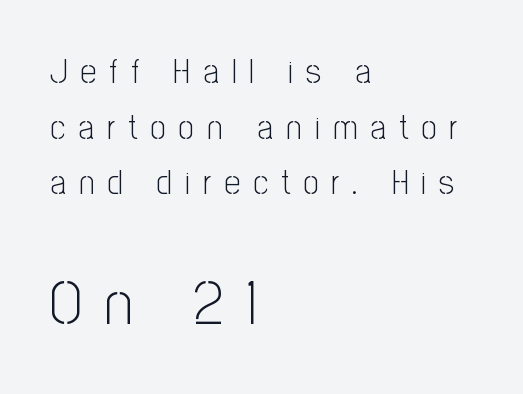
{"serif": "no", "italic": "no", "bold": "no", "weight": "light", "width": "condensed", "stroke_contrast": "low", "x_height": "medium", "monospaced": "no", "underline": "no", "align": "left", "line_spacing": "normal", "line_spacing_ratio": 1.59, "letter_spacing": "wide", "letter_spacing_em": 0.37, "larger_block": "second", "size_ratio": 1.74, "glyph_px": 61}
